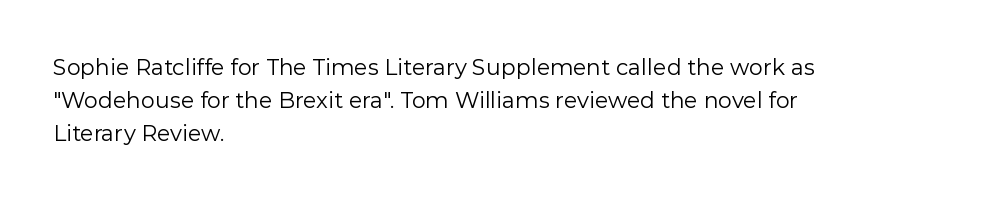
Q: Is the text bold? A: No.
Q: Is the text italic (slanted)? A: No, it is upright.
Q: Is the text underlined? A: No.
Q: How is the paragraph aligned? A: Left-aligned.
Q: Is the spacing between letters normal or unusually wide? A: Normal.
Q: Is the spacing between lines tight, normal or loose? A: Normal.
